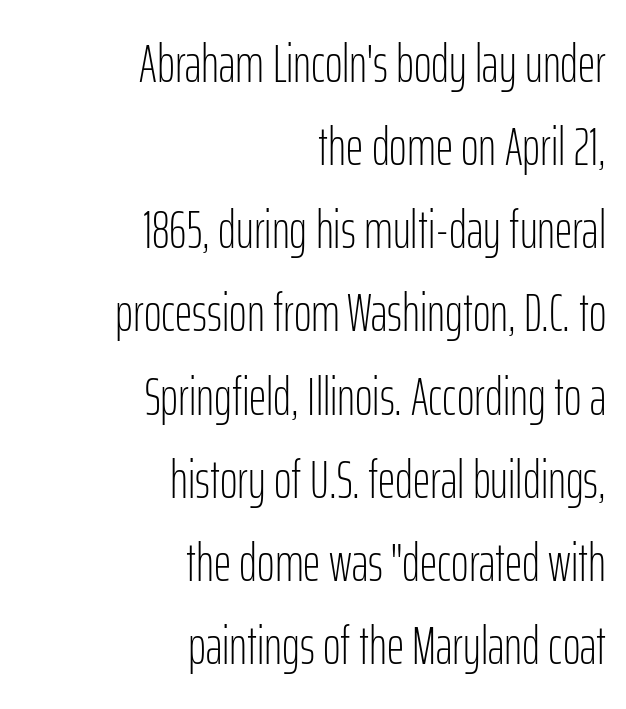
{"serif": "no", "italic": "no", "bold": "no", "weight": "light", "width": "condensed", "stroke_contrast": "low", "x_height": "medium", "monospaced": "no", "underline": "no", "align": "right", "line_spacing": "normal", "line_spacing_ratio": 1.54, "letter_spacing": "normal", "letter_spacing_em": 0.0, "glyph_px": 54}
